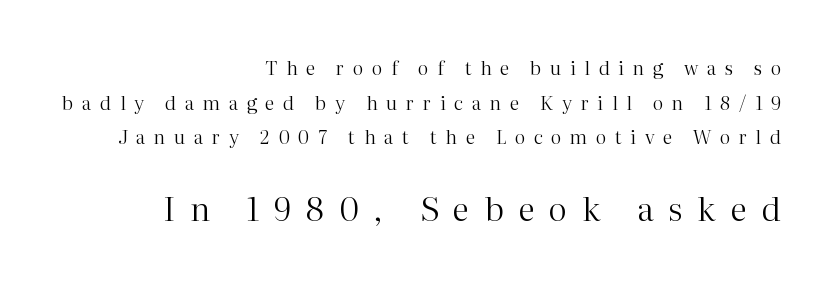
The image shows 33 px regular-weight serif type, upright; set right-aligned, line spacing 1.82x, unusually wide letter spacing (+0.45 em), not underlined; the second (bottom) block is 1.74x larger; high stroke contrast and a medium x-height.
